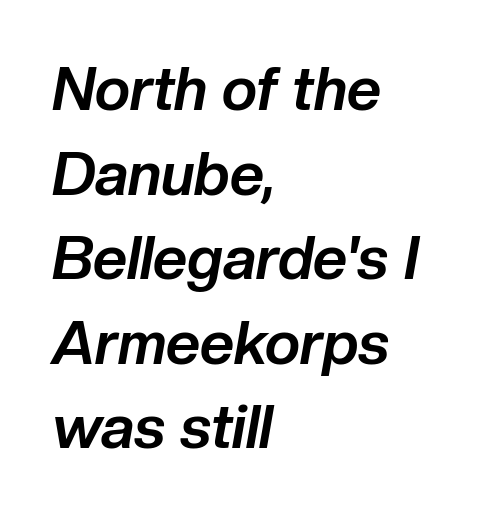
Q: Is the text bold? A: Yes.
Q: Is the text italic (slanted)? A: Yes, it leans right by about 10 degrees.
Q: Is the text underlined? A: No.
Q: How is the paragraph aligned? A: Left-aligned.
Q: Is the spacing between letters normal or unusually wide? A: Normal.
Q: Is the spacing between lines tight, normal or loose? A: Normal.
Q: Width (condensed, normal, or wide)? A: Normal.
Q: Stroke contrast? A: Low.
Q: x-height? A: Medium.
Q: Monospaced? A: No.
